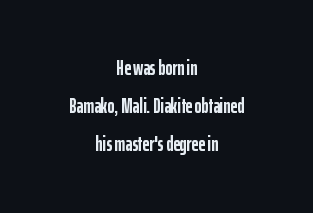
{"italic": "no", "bold": "yes", "underline": "no", "align": "center", "line_spacing_ratio": 1.82, "letter_spacing": "normal", "letter_spacing_em": 0.0, "glyph_px": 21}
